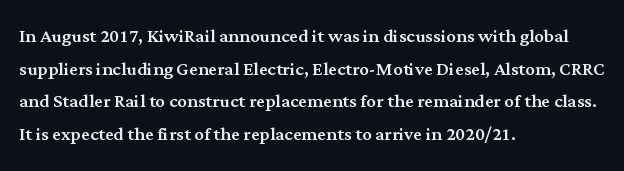
{"italic": "no", "underline": "no", "align": "left", "line_spacing": "normal", "line_spacing_ratio": 1.36, "letter_spacing": "normal", "letter_spacing_em": 0.0, "glyph_px": 24}
